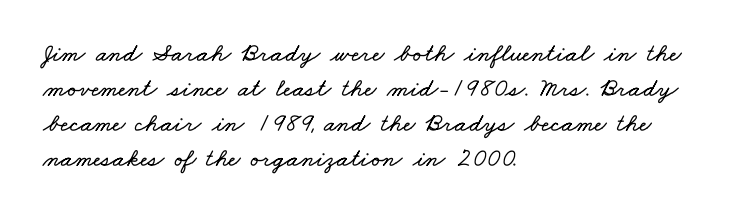
Glance below the letters and you will spot only blank space. A typesetter would call this leading conventional body-copy spacing. Nothing unusual about the tracking: characters are spaced as the font intends. The text block is weighted toward the left margin, trailing off unevenly rightward.
